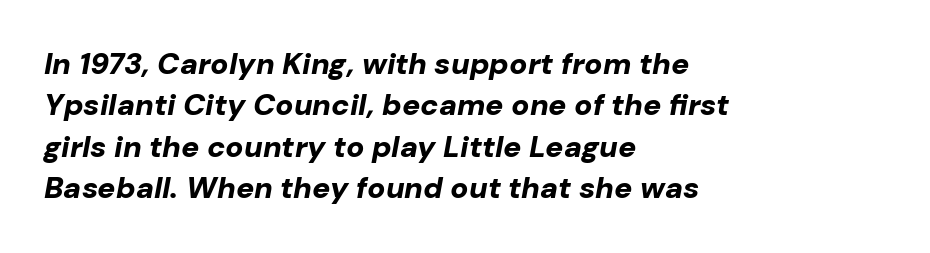
Q: Is the text bold? A: Yes.
Q: Is the text italic (slanted)? A: Yes, it leans right by about 10 degrees.
Q: Is the text underlined? A: No.
Q: How is the paragraph aligned? A: Left-aligned.
Q: Is the spacing between letters normal or unusually wide? A: Normal.
Q: Is the spacing between lines tight, normal or loose? A: Normal.
Q: Width (condensed, normal, or wide)? A: Normal.
Q: Stroke contrast? A: Low.
Q: x-height? A: Medium.
Q: Monospaced? A: No.
